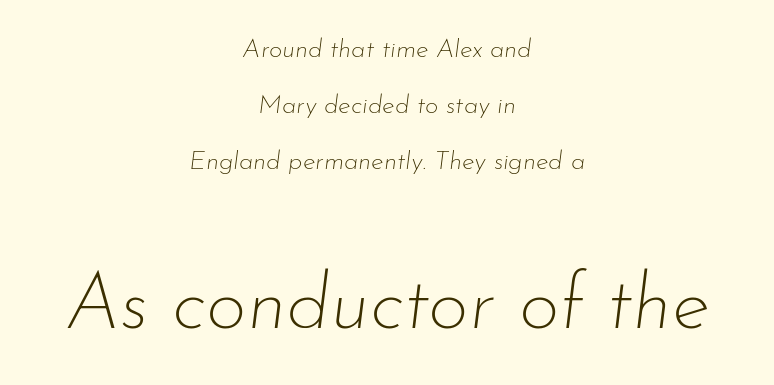
Leading: increased. The paragraph shown floats in the horizontal middle. Lines of text with bare space underneath. The glyphs look as if they've been sheared to an angle. The later block is typeset at a bigger size than the earlier block.
